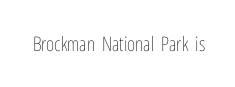
{"italic": "no", "bold": "no", "underline": "no", "letter_spacing": "normal", "letter_spacing_em": 0.0, "glyph_px": 20}
